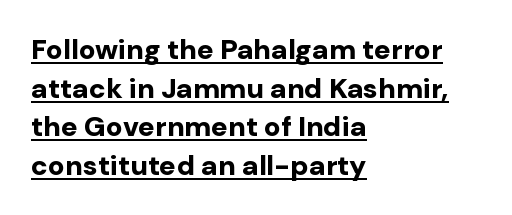
{"serif": "no", "italic": "no", "bold": "yes", "weight": "bold", "width": "normal", "stroke_contrast": "low", "x_height": "medium", "monospaced": "no", "underline": "yes", "align": "left", "line_spacing": "normal", "line_spacing_ratio": 1.38, "letter_spacing": "normal", "letter_spacing_em": 0.0, "glyph_px": 28}
